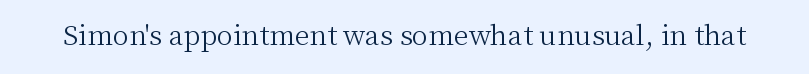
Has an underline been added? It has not. The type is set solid horizontally, with unmodified tracking. The characters are drawn with everyday or finer stroke widths. Every character sits straight up, as roman type does.
